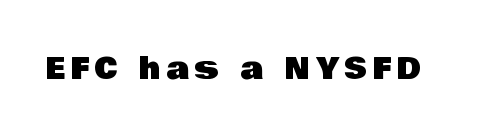
{"serif": "no", "italic": "no", "width": "normal", "stroke_contrast": "low", "x_height": "large", "monospaced": "no", "underline": "no", "glyph_px": 30}
